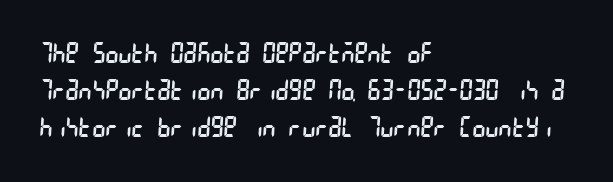
Q: Is the text bold? A: No.
Q: Is the typeface a serif or a sans-serif typeface? A: Sans-serif.
Q: Is the text underlined? A: No.
Q: How is the paragraph aligned? A: Left-aligned.
Q: Is the spacing between letters normal or unusually wide? A: Normal.
Q: Is the spacing between lines tight, normal or loose? A: Normal.
Q: Width (condensed, normal, or wide)? A: Condensed.
Q: Stroke contrast? A: Low.
Q: x-height? A: Large.
